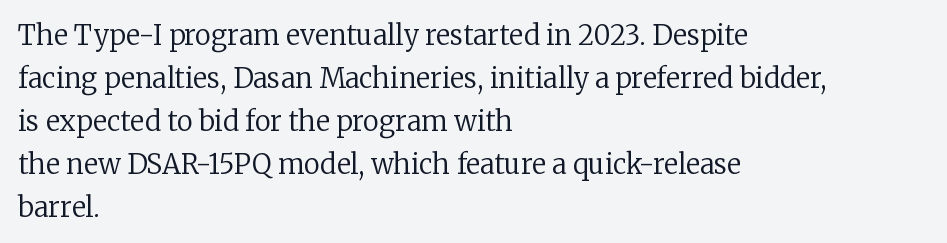
{"italic": "no", "bold": "no", "underline": "no", "align": "left", "line_spacing": "normal", "line_spacing_ratio": 1.59, "letter_spacing": "normal", "letter_spacing_em": 0.0, "glyph_px": 27}
